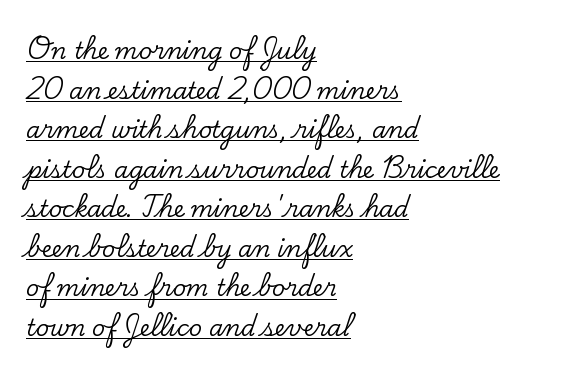
Q: Is the text italic (slanted)? A: Yes.
Q: Is the text underlined? A: Yes.
Q: How is the paragraph aligned? A: Left-aligned.
Q: Is the spacing between letters normal or unusually wide? A: Normal.
